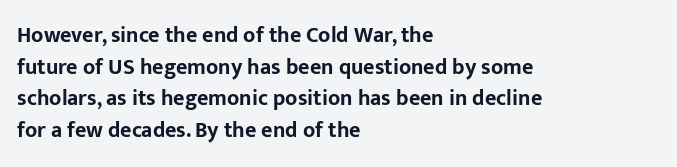
Beneath every word, the page is bare. Successive baselines arrive at the customary interval. It's the straight-up-and-down kind of type. Which margin do the lines hug? The left one — the right edge is uneven. Thick stems and heavy bowls — unmistakably bold.
